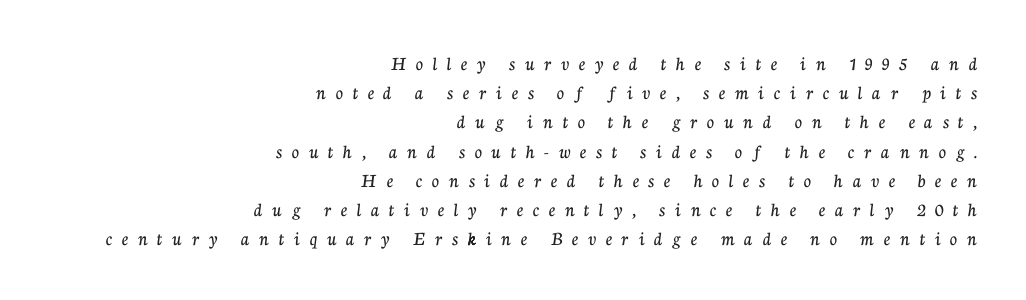
Q: Is the text italic (slanted)? A: Yes.
Q: Is the text underlined? A: No.
Q: How is the paragraph aligned? A: Right-aligned.
Q: Is the spacing between letters normal or unusually wide? A: Unusually wide.
Q: Is the spacing between lines tight, normal or loose? A: Normal.
